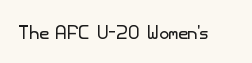
A roman cut, with each character standing at attention. Decoration check: the copy has no underline. The gaps between neighbouring characters are ordinary and unremarkable. Bold? No — there's no thickening of the strokes.
